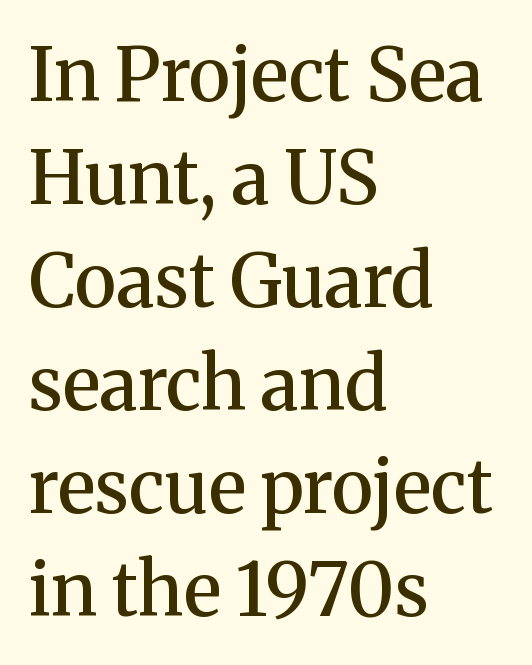
The face used here is proportionally spaced, like ordinary book or web type. Semibold letterforms, between regular and bold. Nobody drew a line under any word here. The rendering shows small feet on the letterforms — a serif design.
